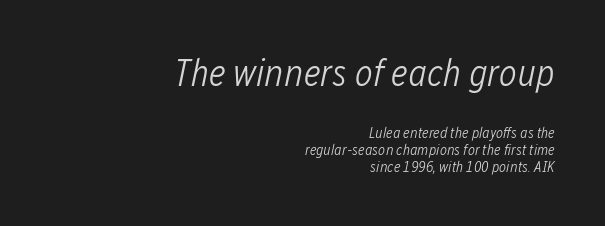
The image shows 38 px light, condensed type, italic (leaning right); set right-aligned, tight line spacing (1.12x), normal letter spacing, not underlined; the first (top) block is 2.53x larger; low stroke contrast and a medium x-height.
